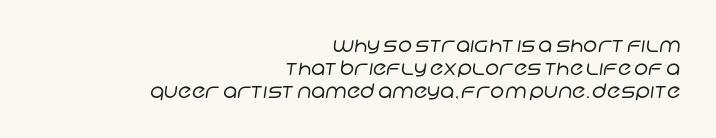
The zone under the glyphs is completely vacant. Caption: standard tracking, unaltered. The designer dialed line spacing down below the default. Alignment: flush right. Compared with a typical body face, this is equally light or lighter still.
